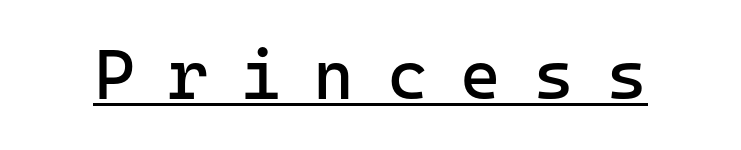
Is this a heavy cut? Hardly; it is regular or lighter. Underlined type. Spacing verdict: monospaced, one width for all characters. Grotesque or geometric, the face here clearly has no serifs.
